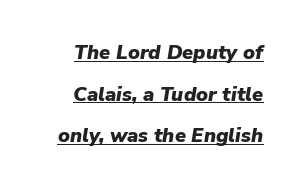
The image shows 20 px bold type, italic (leaning right); set right-aligned, loose line spacing (2.08x), normal letter spacing, underlined.
